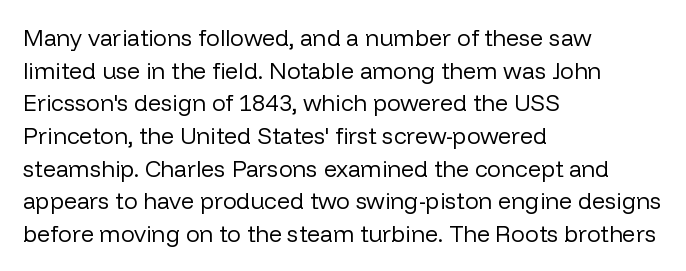
Q: Is the text bold? A: No.
Q: Is the text italic (slanted)? A: No, it is upright.
Q: Is the text underlined? A: No.
Q: How is the paragraph aligned? A: Left-aligned.
Q: Is the spacing between letters normal or unusually wide? A: Normal.
Q: Is the spacing between lines tight, normal or loose? A: Normal.
